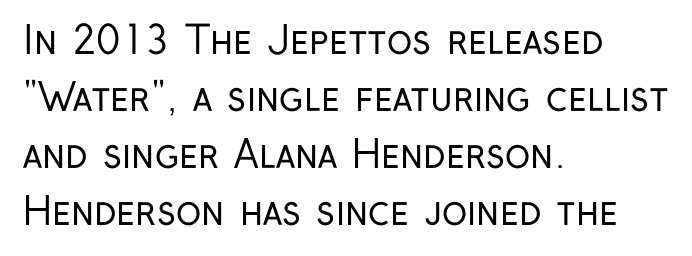
The letters advance in unequal steps, a hallmark of proportional type. Stems here are at most as thick as an everyday book face. Unmarked baselines from the first word to the last. Check where the strokes stop: nothing finishes them off — pure sans. Does the copy run flush right? No — it runs flush left. Default kerning and tracking; the words read as compact shapes.
